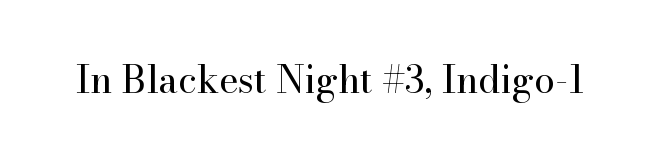
{"serif": "yes", "italic": "no", "bold": "no", "weight": "regular", "width": "normal", "stroke_contrast": "high", "x_height": "small", "monospaced": "no", "underline": "no", "letter_spacing": "normal", "letter_spacing_em": 0.0, "glyph_px": 37}
